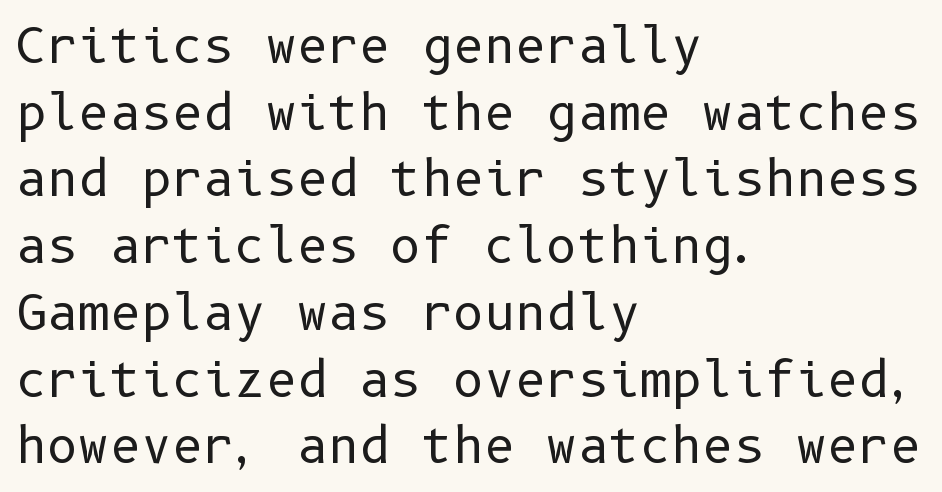
{"serif": "no", "italic": "no", "bold": "no", "weight": "regular", "width": "normal", "stroke_contrast": "low", "x_height": "medium", "underline": "no", "align": "left", "line_spacing": "normal", "line_spacing_ratio": 1.39, "letter_spacing": "normal", "letter_spacing_em": 0.0, "glyph_px": 48}
